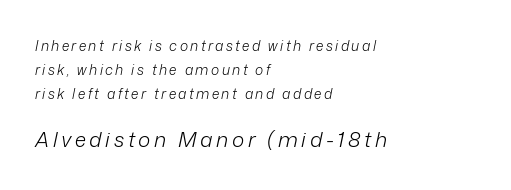
Q: Is the text bold? A: No.
Q: Is the text italic (slanted)? A: Yes, it leans right by about 12 degrees.
Q: Is the text underlined? A: No.
Q: How is the paragraph aligned? A: Left-aligned.
Q: Which block of text is set in a larger size, the first (top) or the second (bottom)? A: The second (bottom) one.
